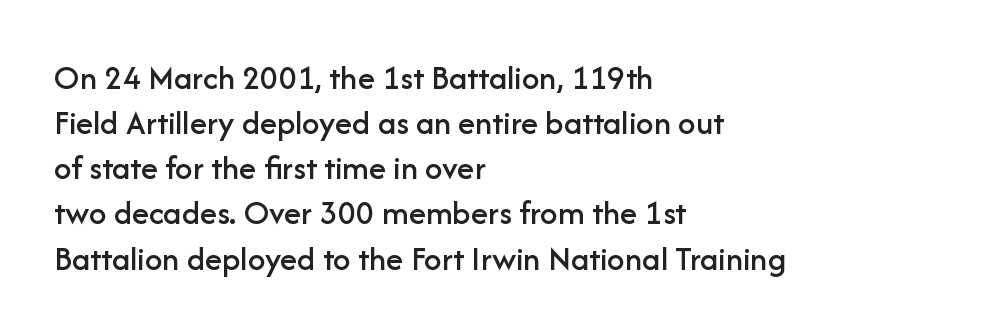
Every character sits straight up, as roman type does. The text block is weighted toward the left margin, trailing off unevenly rightward. The typeface chosen for these lines omits serifs. Underlining? Definitely not there.
